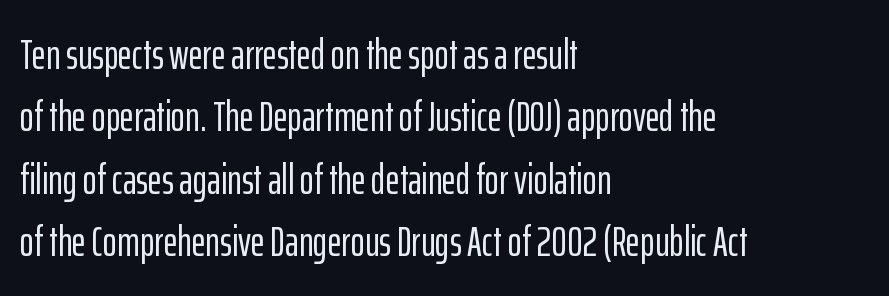
The image shows 43 px condensed sans-serif type, upright; set left-aligned, normal line spacing (1.45x), normal letter spacing, not underlined; low stroke contrast and a medium x-height.
